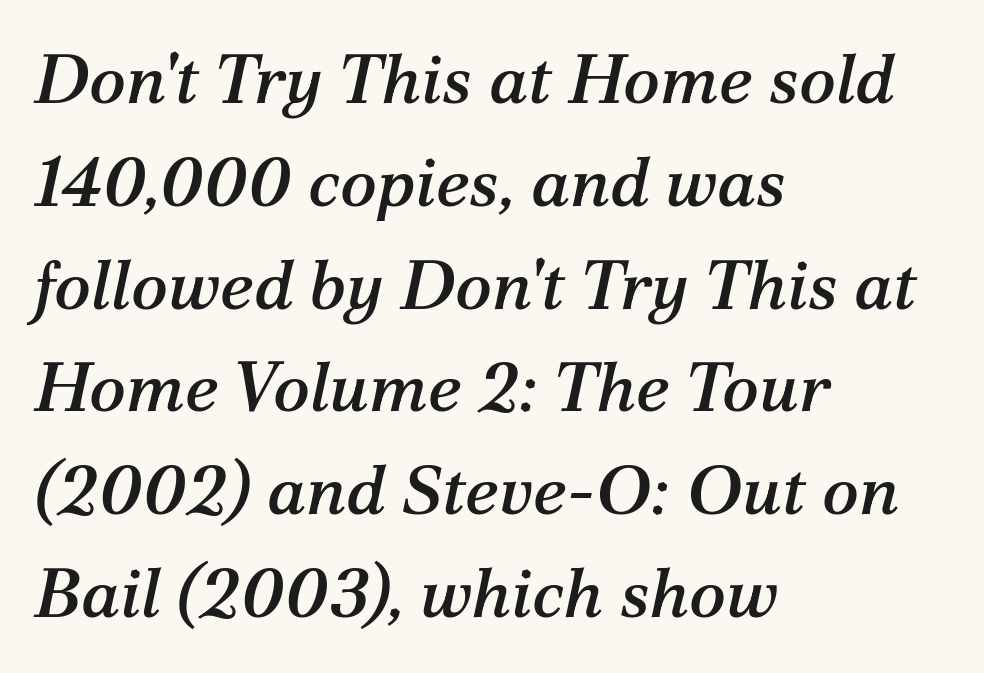
The image shows 69 px serif type, italic (leaning right); set left-aligned, normal line spacing (1.49x), normal letter spacing, not underlined; medium stroke contrast and a medium x-height.
